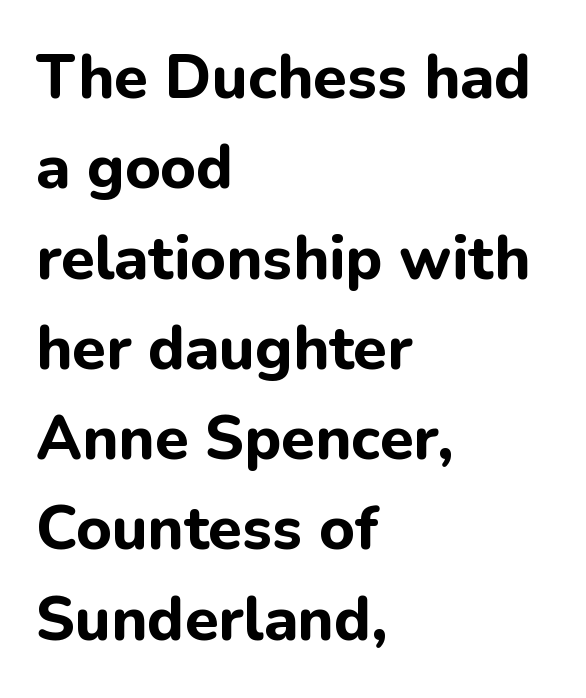
Do the characters align in a grid? No, the font is proportional. Layout note: lines flush left. Words appear dense and cohesive because spacing is normal. As a designer I'd log this as weight 700, bold. Leading: standard.
